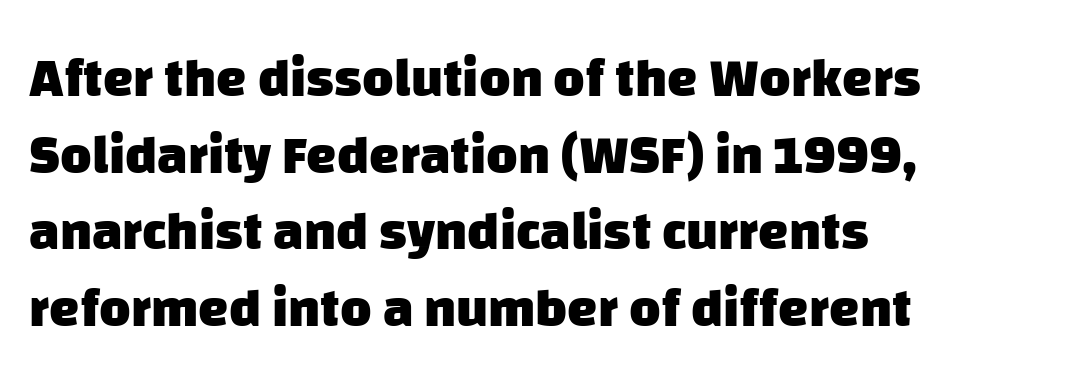
Q: Is the text bold? A: Yes.
Q: Is the typeface a serif or a sans-serif typeface? A: Sans-serif.
Q: Is the text underlined? A: No.
Q: How is the paragraph aligned? A: Left-aligned.
Q: Is the spacing between letters normal or unusually wide? A: Normal.
Q: Is the spacing between lines tight, normal or loose? A: Normal.
Q: Width (condensed, normal, or wide)? A: Normal.
Q: Stroke contrast? A: Low.
Q: x-height? A: Large.
Q: Monospaced? A: No.
